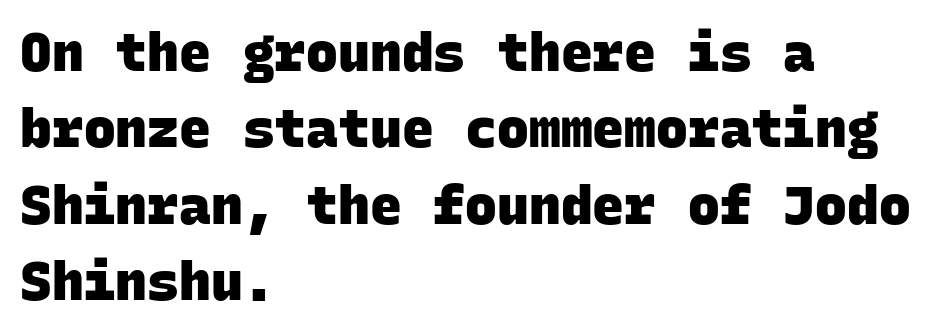
{"serif": "no", "bold": "yes", "weight": "heavy", "width": "normal", "stroke_contrast": "low", "x_height": "large", "monospaced": "yes", "underline": "no", "align": "left", "line_spacing": "normal", "line_spacing_ratio": 1.44, "letter_spacing": "normal", "letter_spacing_em": 0.0, "glyph_px": 53}
